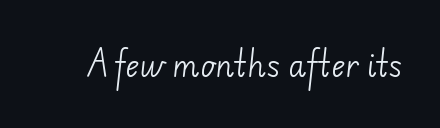
The image shows 30 px light sans-serif type; set normal letter spacing, not underlined; low stroke contrast and a small x-height.
